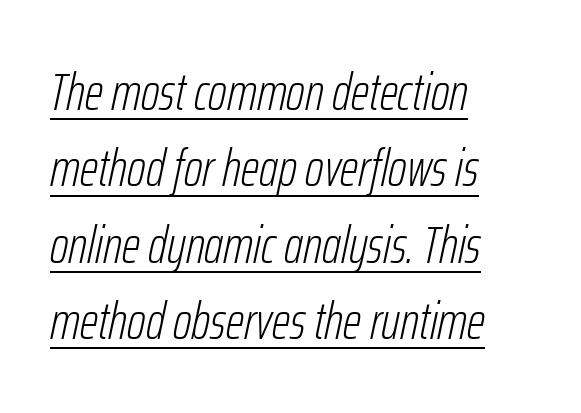
{"italic": "yes", "lean": "right", "slant_degrees": 12, "bold": "no", "weight": "light", "width": "condensed", "stroke_contrast": "low", "x_height": "medium", "monospaced": "no", "underline": "yes", "align": "left", "line_spacing": "normal", "line_spacing_ratio": 1.47, "letter_spacing": "normal", "letter_spacing_em": 0.0, "glyph_px": 52}
